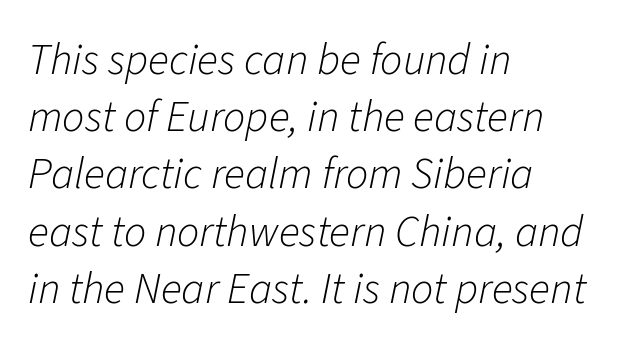
{"italic": "yes", "lean": "right", "slant_degrees": 11, "bold": "no", "weight": "light", "width": "normal", "stroke_contrast": "low", "x_height": "medium", "monospaced": "no", "underline": "no", "align": "left", "line_spacing": "normal", "line_spacing_ratio": 1.3, "letter_spacing": "normal", "letter_spacing_em": 0.0, "glyph_px": 44}
